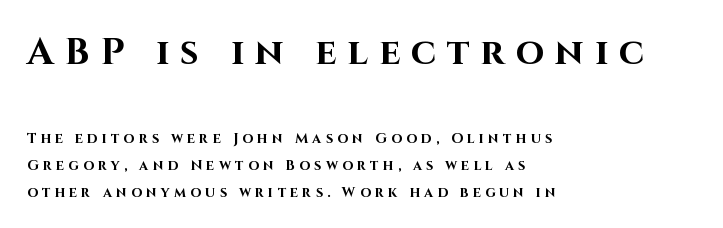
The image shows 37 px bold sans-serif type, upright; set left-aligned, loose line spacing (1.95x), unusually wide letter spacing (+0.3 em), not underlined; the first (top) block is 2.64x larger; high stroke contrast and a large x-height.
